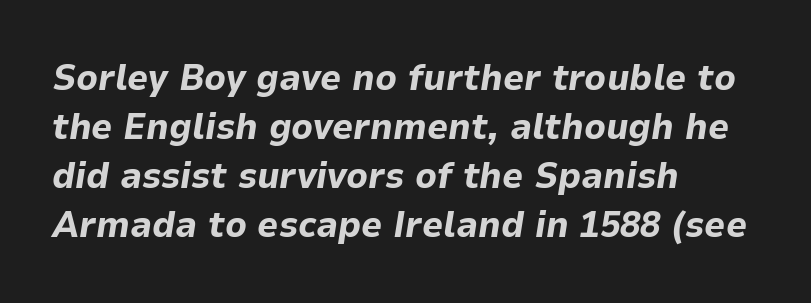
Q: Is the text bold? A: Yes.
Q: Is the text italic (slanted)? A: Yes, it leans right by about 9 degrees.
Q: Is the text underlined? A: No.
Q: How is the paragraph aligned? A: Left-aligned.
Q: Is the spacing between letters normal or unusually wide? A: Normal.
Q: Is the spacing between lines tight, normal or loose? A: Normal.
Q: Width (condensed, normal, or wide)? A: Normal.
Q: Stroke contrast? A: Low.
Q: x-height? A: Medium.
Q: Monospaced? A: No.
